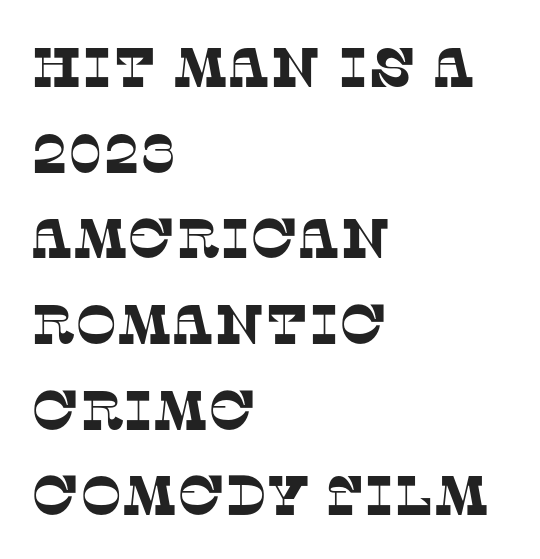
Observe the ordinary spacing: letters are neighbours, not strangers. Reading down the column, the eye jumps a familiar distance to each next line. Small tapered or slab feet sit at the stroke ends, so this counts as serif. A typesetter would call this proportional, since set widths differ per character. All the whitespace from short lines collects on the right.
